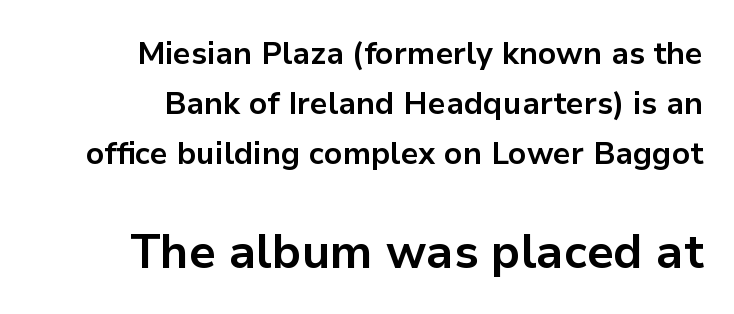
{"serif": "no", "italic": "no", "bold": "yes", "weight": "bold", "width": "normal", "stroke_contrast": "low", "x_height": "medium", "monospaced": "no", "underline": "no", "align": "right", "line_spacing": "normal", "line_spacing_ratio": 1.61, "letter_spacing": "normal", "letter_spacing_em": 0.0, "larger_block": "second", "size_ratio": 1.52, "glyph_px": 47}
